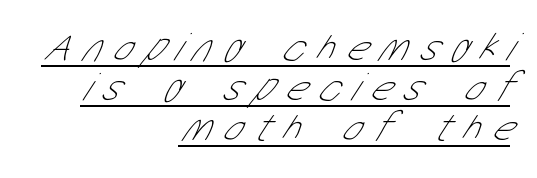
Type style note: lacks serifs. Compared with a flush-left layout, this one pins lines to the opposite, right side. Weight: not bold — regular or lighter. Spacing between characters has been opened up far beyond the box default.
